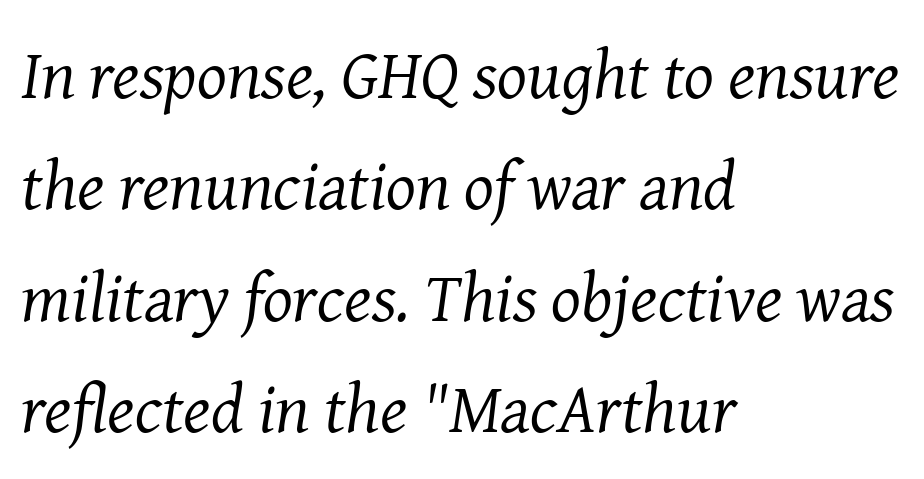
A normal amount of white space separates one row of letters from the next. Left-aligned paragraph, ragged on the right. Note: serifs present on the glyphs. This sample uses plain, unmodified letter spacing.
